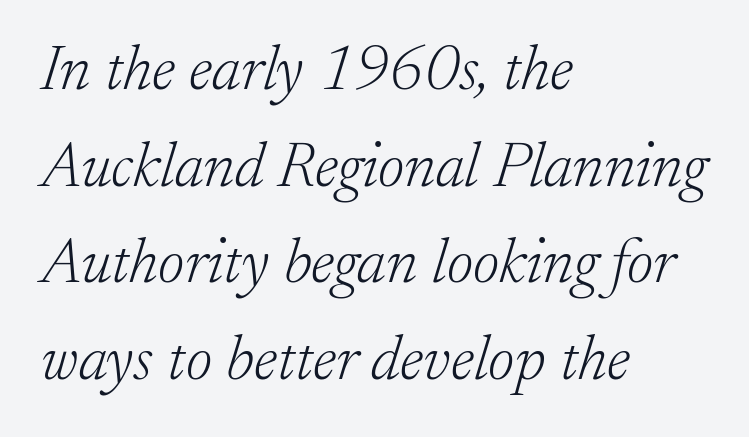
The image shows 64 px light serif type, italic (leaning right); set left-aligned, normal line spacing (1.51x), normal letter spacing, not underlined; low stroke contrast and a small x-height.
